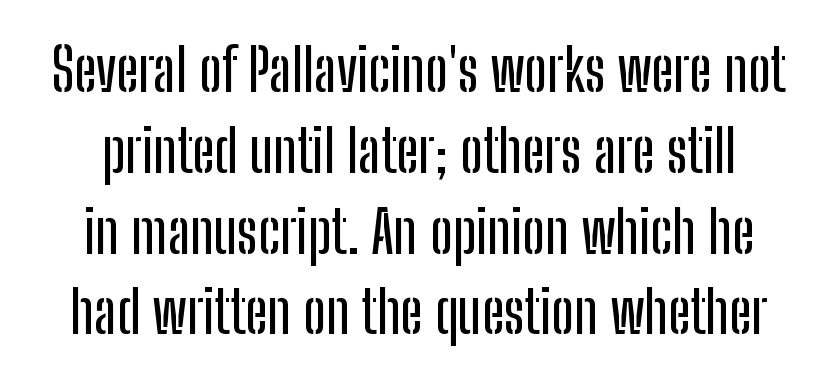
The image shows 59 px condensed sans-serif type, upright; set normal line spacing (1.37x), normal letter spacing, not underlined; low stroke contrast and a medium x-height.
